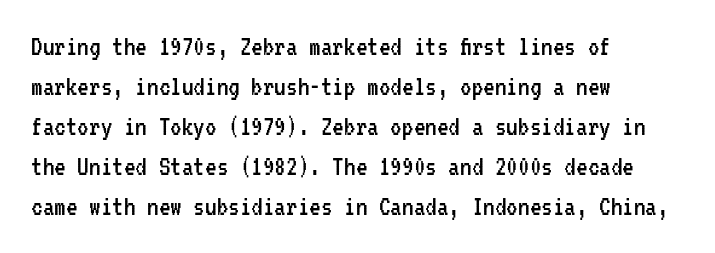
I'd call this a sans setting — the letters go barefoot. Leading: standard. Leftover space on each line is placed entirely after the last word. Clear beneath every line of the passage. The letterforms sit at book weight or below. When letters stand straight like this, we call the style roman or upright.
